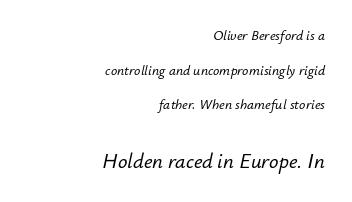
Would a proofreader flag this as italicized? Yes. Between these two stacked blocks, the lower one wins on size. The passage shown has conventional tracking throughout. These lines stand farther apart than default settings would place them. Letters rest on an invisible, unmarked baseline.
